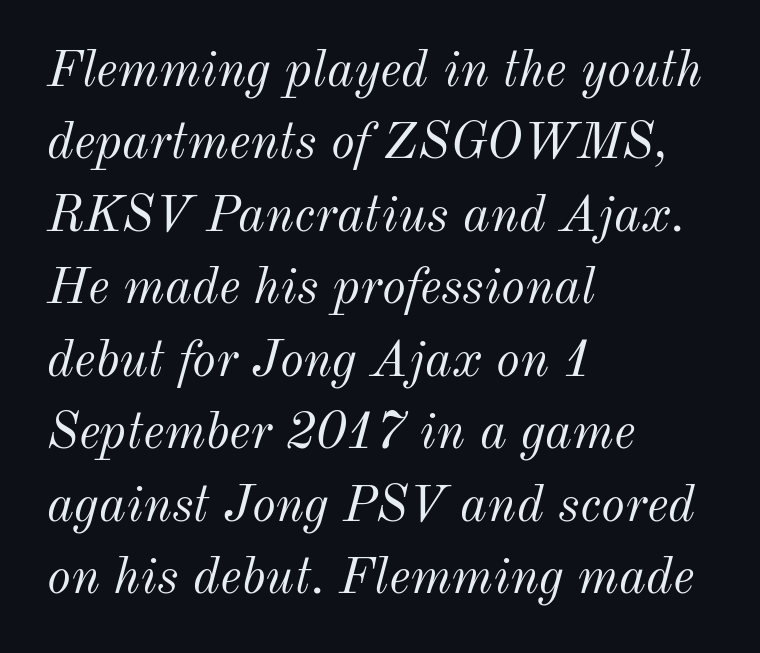
Q: Is the text bold? A: No.
Q: Is the text italic (slanted)? A: Yes, it leans right by about 12 degrees.
Q: Is the text underlined? A: No.
Q: How is the paragraph aligned? A: Left-aligned.
Q: Is the spacing between letters normal or unusually wide? A: Normal.
Q: Is the spacing between lines tight, normal or loose? A: Normal.
Q: Width (condensed, normal, or wide)? A: Normal.
Q: Stroke contrast? A: Medium.
Q: x-height? A: Small.
Q: Monospaced? A: No.
